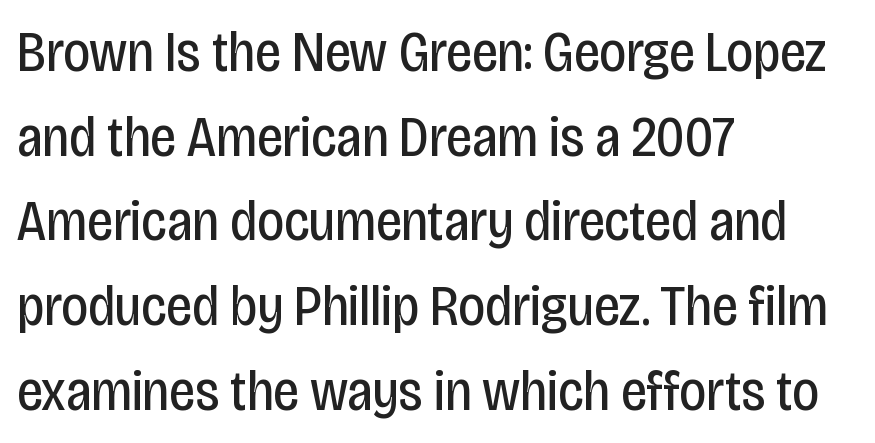
The image shows 58 px regular-weight, condensed sans-serif type, upright; set left-aligned, normal line spacing (1.46x), normal letter spacing, not underlined; low stroke contrast and a large x-height.
